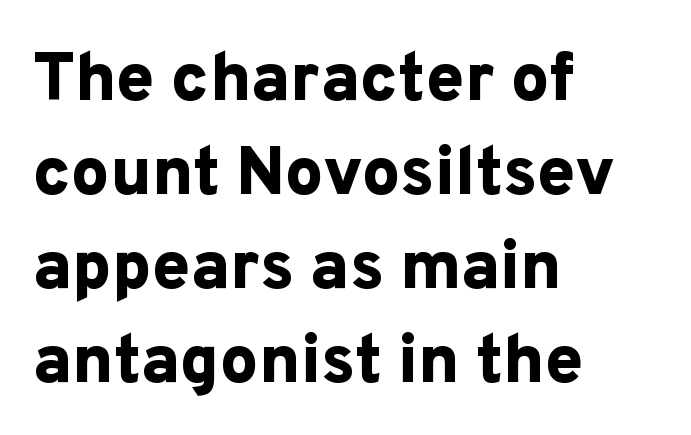
Character widths vary here, with narrow letters taking less room than wide ones. Characters follow at the spacing the type designer built in. Weight: bold. Caption: multi-line text, flush left, ragged right. The letters carry no serifs — their stems end cleanly without finishing strokes.
